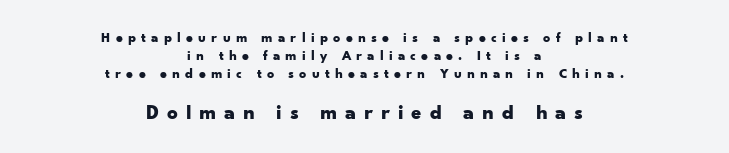
Q: Is the text bold? A: Yes.
Q: Is the text italic (slanted)? A: No, it is upright.
Q: Is the text underlined? A: No.
Q: How is the paragraph aligned? A: Centered.
Q: Is the spacing between letters normal or unusually wide? A: Unusually wide.
Q: Is the spacing between lines tight, normal or loose? A: Normal.
Q: Which block of text is set in a larger size, the first (top) or the second (bottom)? A: The second (bottom) one.
